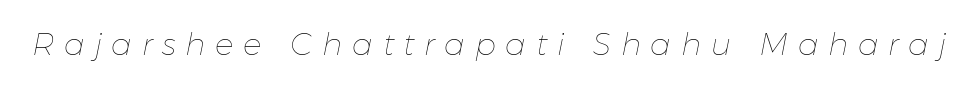
{"italic": "yes", "lean": "right", "slant_degrees": 11, "bold": "no", "weight": "thin", "width": "normal", "stroke_contrast": "low", "x_height": "medium", "monospaced": "no", "underline": "no", "letter_spacing": "wide", "letter_spacing_em": 0.31, "glyph_px": 31}
